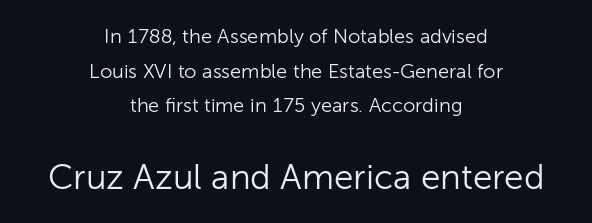
Is this a sans? Yes — the strokes have no serifs. Rule under the text: the space is simply empty. Leftover space on each line is divided equally before and after the words. These lines are rendered in a variable-pitch font.
